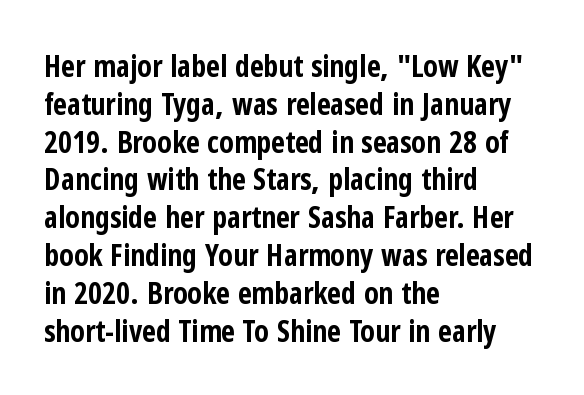
Q: Is the text bold? A: Yes.
Q: Is the text italic (slanted)? A: No, it is upright.
Q: Is the typeface a serif or a sans-serif typeface? A: Sans-serif.
Q: Is the text underlined? A: No.
Q: How is the paragraph aligned? A: Left-aligned.
Q: Is the spacing between letters normal or unusually wide? A: Normal.
Q: Is the spacing between lines tight, normal or loose? A: Normal.
Q: Width (condensed, normal, or wide)? A: Condensed.
Q: Stroke contrast? A: Low.
Q: x-height? A: Medium.
Q: Monospaced? A: No.
